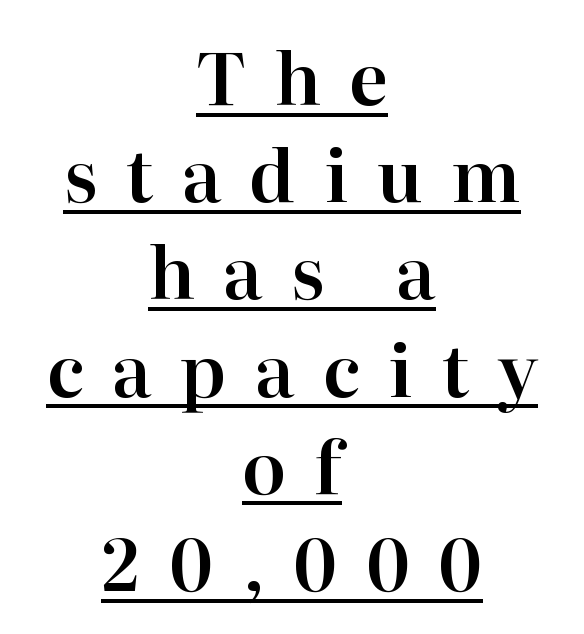
Q: Is the text italic (slanted)? A: No, it is upright.
Q: Is the typeface a serif or a sans-serif typeface? A: Serif.
Q: Is the text underlined? A: Yes.
Q: How is the paragraph aligned? A: Centered.
Q: Is the spacing between letters normal or unusually wide? A: Unusually wide.
Q: Is the spacing between lines tight, normal or loose? A: Normal.
Q: Width (condensed, normal, or wide)? A: Normal.
Q: Stroke contrast? A: High.
Q: x-height? A: Medium.
Q: Monospaced? A: No.
